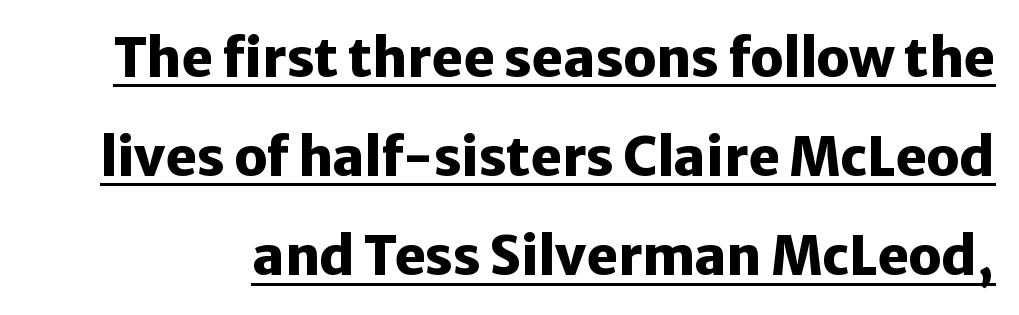
The image shows 53 px heavy sans-serif type, upright; set line spacing 1.87x, normal letter spacing, underlined; low stroke contrast and a medium x-height.
